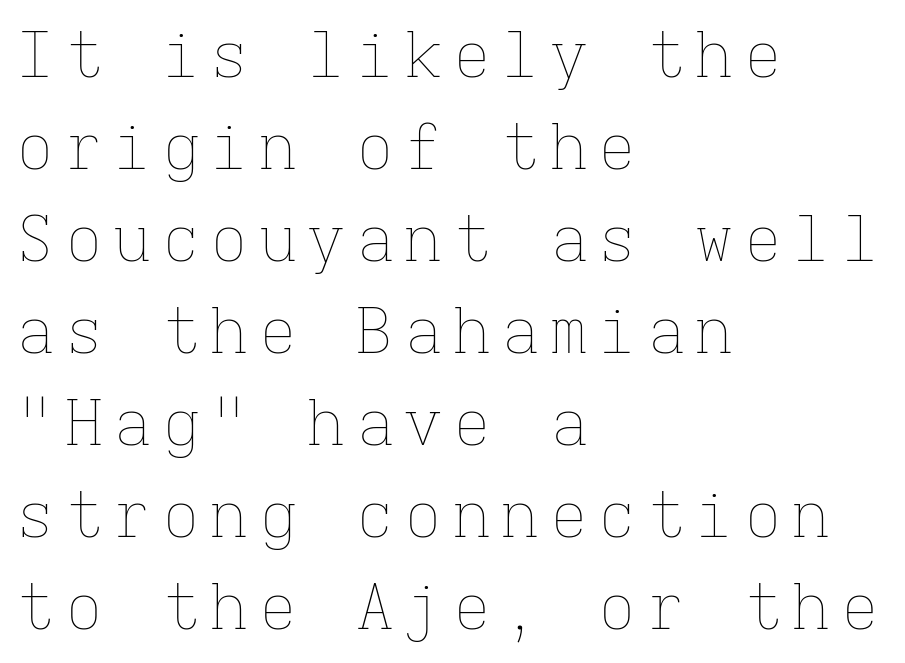
The image shows 63 px thin type, upright, monospaced; set left-aligned, normal line spacing (1.46x), not underlined; low stroke contrast and a medium x-height.
